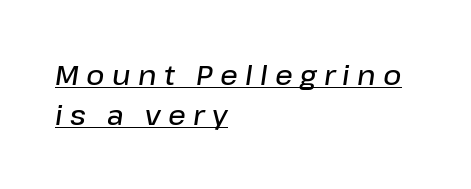
Every word sits above its own underline. Left-aligned paragraph, ragged on the right. The vertical gap from one line to the next is medium. As a designer I'd log this as weight 600, semibold. Notice how the stems are inclined rather than vertical — that's the hallmark of italics. Compared with typical body copy, the letter spacing here is much looser.
